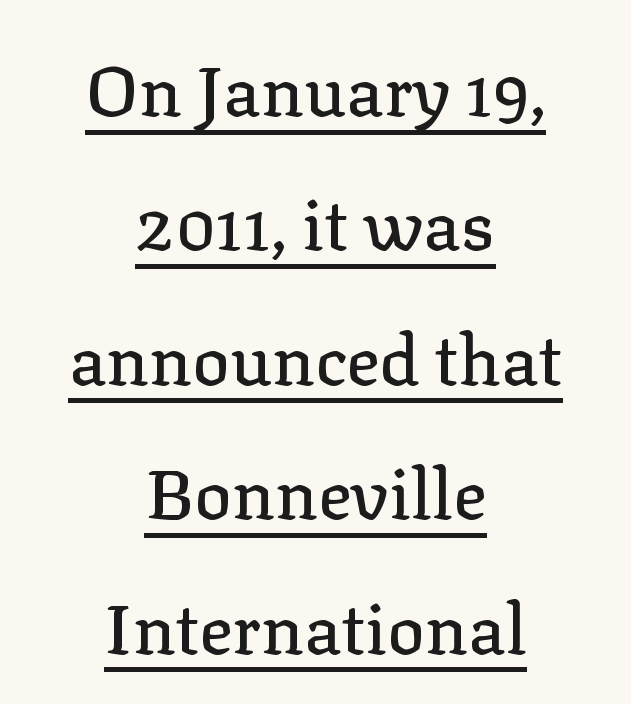
Q: Is the text italic (slanted)? A: No, it is upright.
Q: Is the typeface a serif or a sans-serif typeface? A: Serif.
Q: Is the text underlined? A: Yes.
Q: How is the paragraph aligned? A: Centered.
Q: Is the spacing between letters normal or unusually wide? A: Normal.
Q: Is the spacing between lines tight, normal or loose? A: Loose.
Q: Width (condensed, normal, or wide)? A: Normal.
Q: Stroke contrast? A: Low.
Q: x-height? A: Medium.
Q: Monospaced? A: No.
